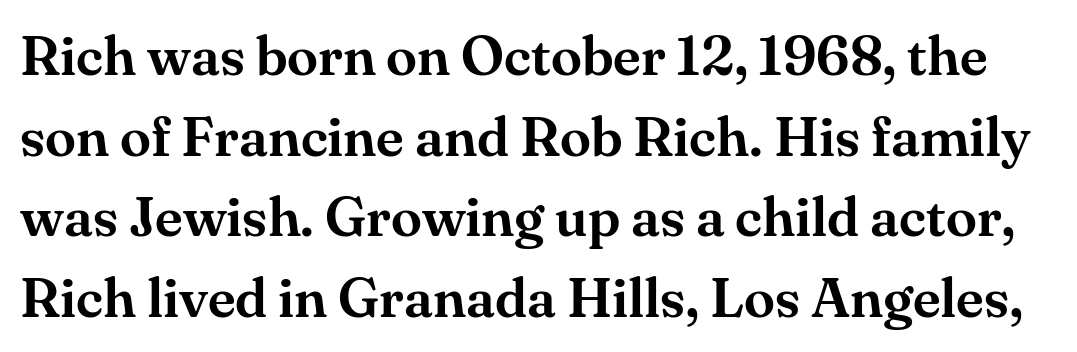
Q: Is the text italic (slanted)? A: No, it is upright.
Q: Is the typeface a serif or a sans-serif typeface? A: Serif.
Q: Is the text underlined? A: No.
Q: Is the spacing between letters normal or unusually wide? A: Normal.
Q: Is the spacing between lines tight, normal or loose? A: Normal.
Q: Width (condensed, normal, or wide)? A: Normal.
Q: Stroke contrast? A: Medium.
Q: x-height? A: Small.
Q: Monospaced? A: No.
